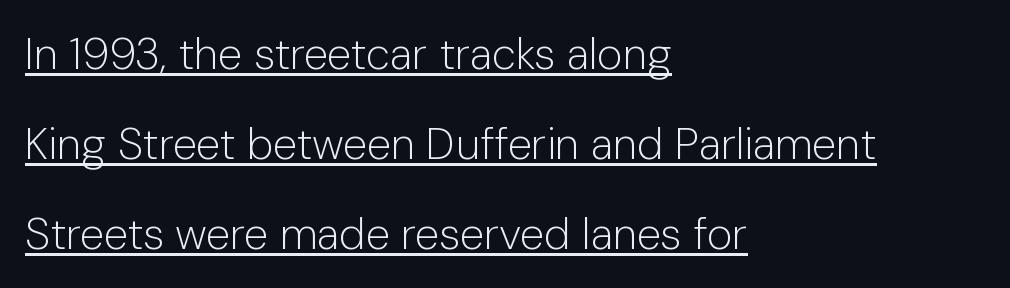
The image shows 44 px light sans-serif type, upright; set left-aligned, loose line spacing (2.04x), normal letter spacing, underlined; low stroke contrast and a medium x-height.
